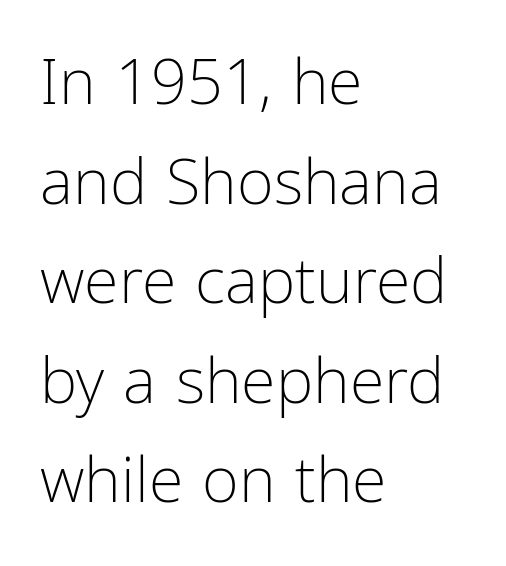
Q: Is the text bold? A: No.
Q: Is the text italic (slanted)? A: No, it is upright.
Q: Is the typeface a serif or a sans-serif typeface? A: Sans-serif.
Q: Is the text underlined? A: No.
Q: How is the paragraph aligned? A: Left-aligned.
Q: Is the spacing between letters normal or unusually wide? A: Normal.
Q: Is the spacing between lines tight, normal or loose? A: Normal.
Q: Width (condensed, normal, or wide)? A: Condensed.
Q: Stroke contrast? A: Low.
Q: x-height? A: Medium.
Q: Monospaced? A: No.
